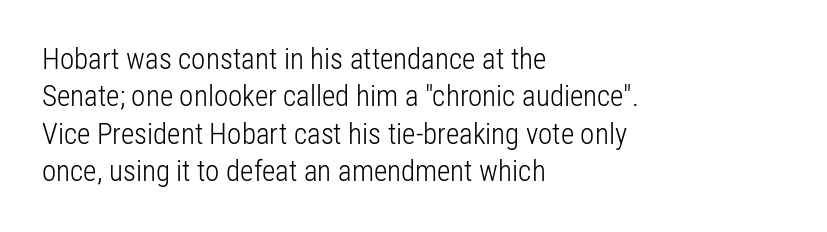
The image shows 29 px light, condensed sans-serif type, upright; set left-aligned, normal line spacing (1.29x), normal letter spacing, not underlined; low stroke contrast and a medium x-height.
